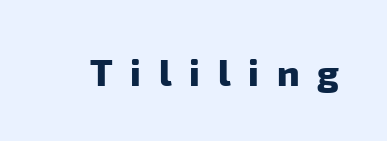
Q: Is the text bold? A: Yes.
Q: Is the typeface a serif or a sans-serif typeface? A: Sans-serif.
Q: Is the text underlined? A: No.
Q: Is the spacing between letters normal or unusually wide? A: Unusually wide.
Q: Width (condensed, normal, or wide)? A: Normal.
Q: Stroke contrast? A: Low.
Q: x-height? A: Medium.
Q: Monospaced? A: No.
